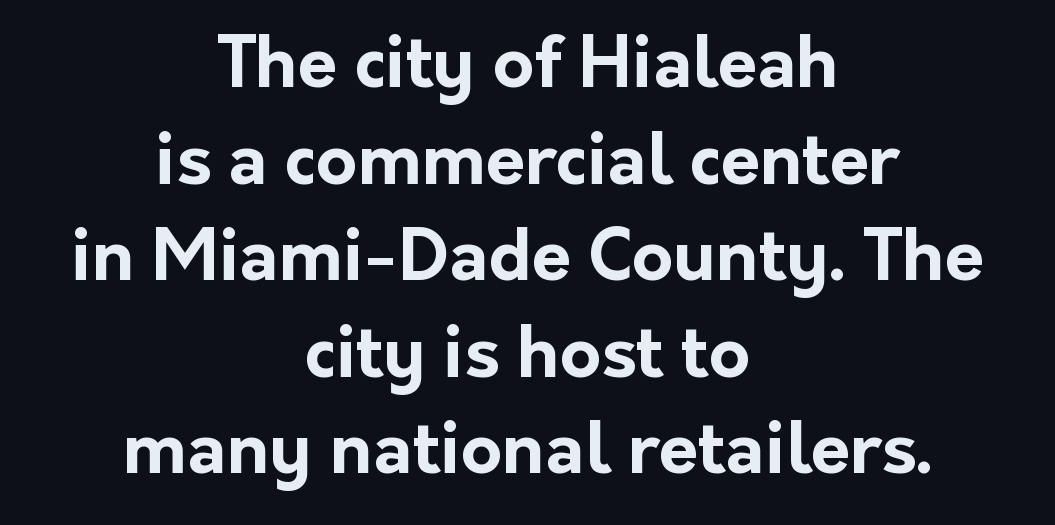
The image shows 71 px bold sans-serif type, upright; set centered, normal line spacing (1.36x), normal letter spacing, not underlined; low stroke contrast and a medium x-height.
